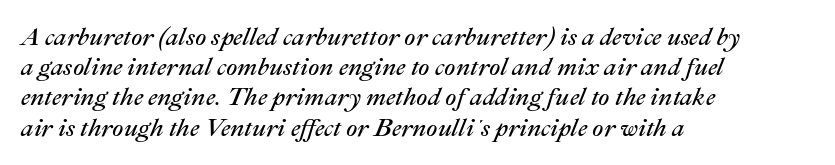
Q: Is the text bold? A: No.
Q: Is the text italic (slanted)? A: Yes, it leans right by about 22 degrees.
Q: Is the text underlined? A: No.
Q: How is the paragraph aligned? A: Left-aligned.
Q: Is the spacing between letters normal or unusually wide? A: Normal.
